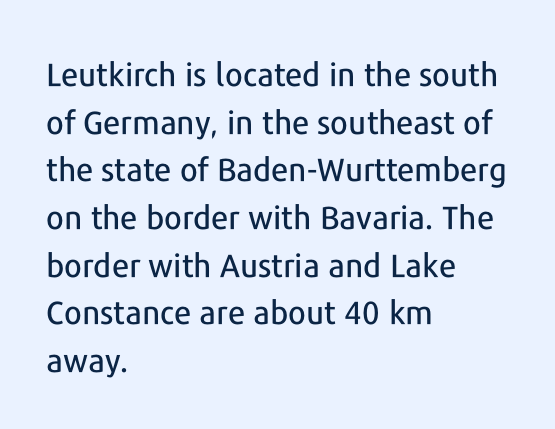
The image shows 32 px sans-serif type, upright; set left-aligned, normal line spacing (1.49x), normal letter spacing, not underlined; low stroke contrast and a medium x-height.
